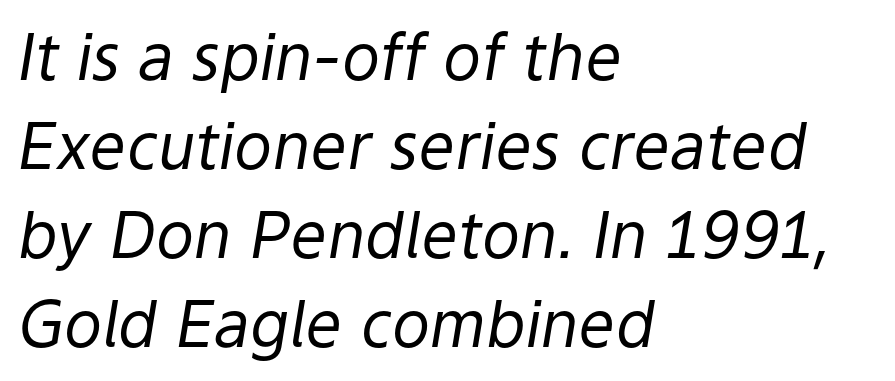
Q: Is the text bold? A: No.
Q: Is the text italic (slanted)? A: Yes, it leans right by about 9 degrees.
Q: Is the text underlined? A: No.
Q: How is the paragraph aligned? A: Left-aligned.
Q: Is the spacing between letters normal or unusually wide? A: Normal.
Q: Is the spacing between lines tight, normal or loose? A: Normal.
Q: Width (condensed, normal, or wide)? A: Normal.
Q: Stroke contrast? A: Low.
Q: x-height? A: Medium.
Q: Monospaced? A: No.
